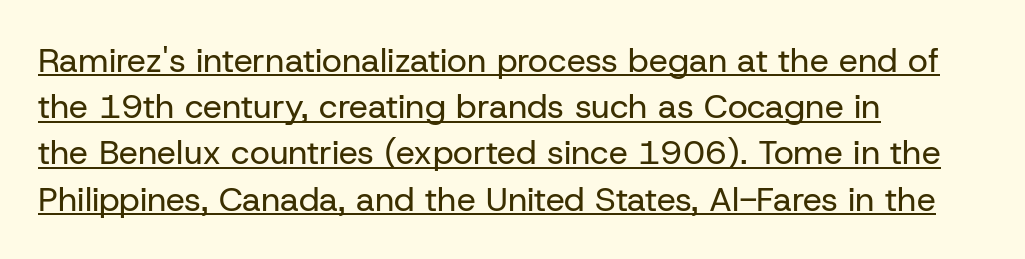
Q: Is the text bold? A: No.
Q: Is the text italic (slanted)? A: No, it is upright.
Q: Is the typeface a serif or a sans-serif typeface? A: Sans-serif.
Q: Is the text underlined? A: Yes.
Q: How is the paragraph aligned? A: Left-aligned.
Q: Is the spacing between letters normal or unusually wide? A: Normal.
Q: Is the spacing between lines tight, normal or loose? A: Normal.
Q: Width (condensed, normal, or wide)? A: Normal.
Q: Stroke contrast? A: Low.
Q: x-height? A: Medium.
Q: Monospaced? A: No.
